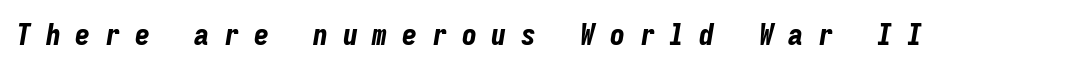
{"italic": "yes", "lean": "right", "slant_degrees": 9, "bold": "yes", "weight": "bold", "width": "condensed", "stroke_contrast": "low", "x_height": "medium", "monospaced": "yes", "underline": "no", "letter_spacing": "wide", "letter_spacing_em": 0.49, "glyph_px": 30}
